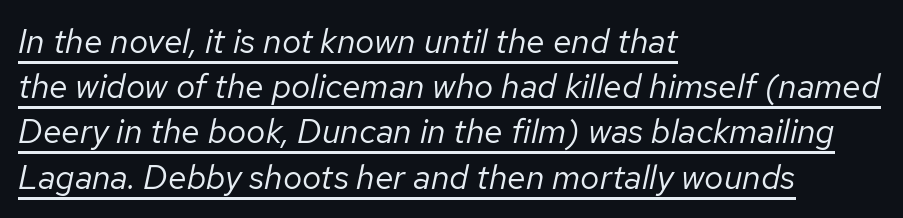
{"italic": "yes", "lean": "right", "slant_degrees": 12, "bold": "no", "weight": "regular", "width": "normal", "stroke_contrast": "low", "x_height": "medium", "monospaced": "no", "underline": "yes", "align": "left", "line_spacing": "normal", "line_spacing_ratio": 1.33, "letter_spacing": "normal", "letter_spacing_em": 0.0, "glyph_px": 34}
